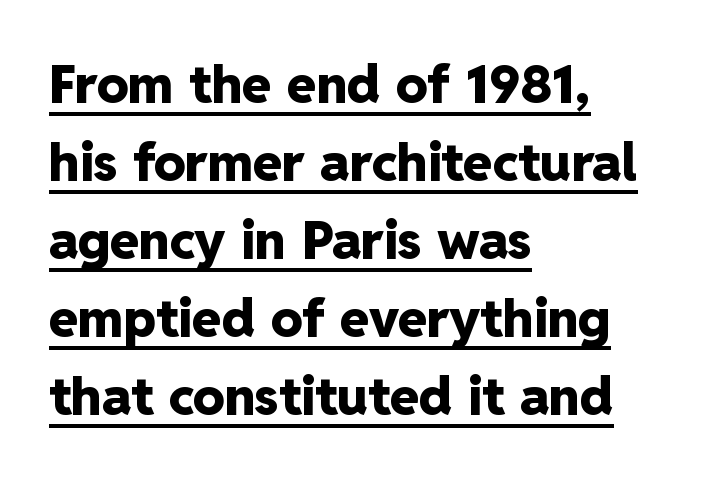
{"serif": "no", "italic": "no", "bold": "yes", "weight": "heavy", "width": "normal", "stroke_contrast": "low", "x_height": "medium", "monospaced": "no", "underline": "yes", "align": "left", "line_spacing": "normal", "line_spacing_ratio": 1.47, "letter_spacing": "normal", "letter_spacing_em": 0.0, "glyph_px": 53}
